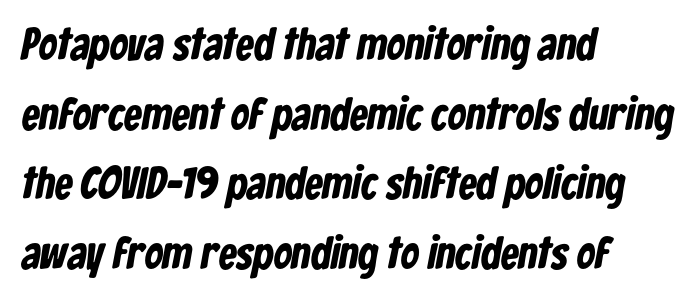
{"serif": "no", "bold": "yes", "weight": "bold", "width": "condensed", "stroke_contrast": "low", "x_height": "medium", "monospaced": "no", "underline": "no", "align": "left", "line_spacing": "normal", "line_spacing_ratio": 1.55, "letter_spacing": "normal", "letter_spacing_em": 0.0, "glyph_px": 45}
